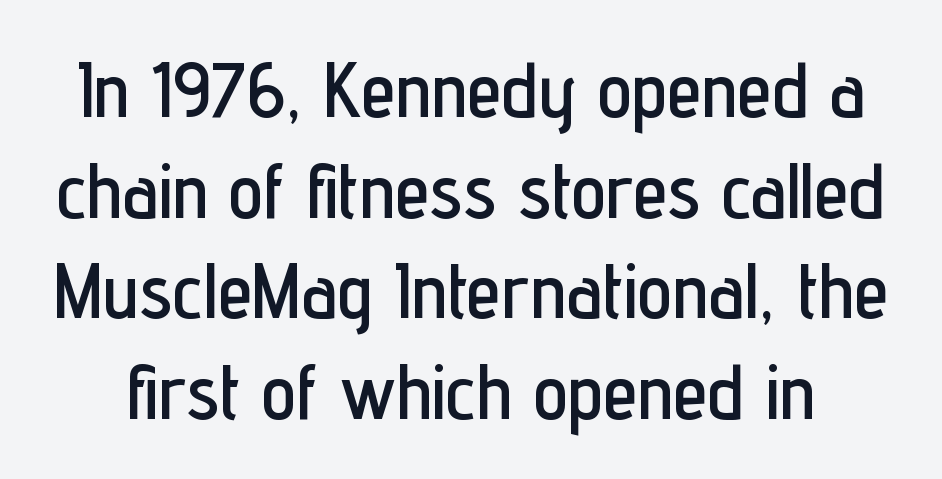
Glyph-to-glyph distance matches everyday printed text. Classification — sans serif. Do the characters align in a grid? No, the font is proportional. Rule under the text: the space is simply empty.
